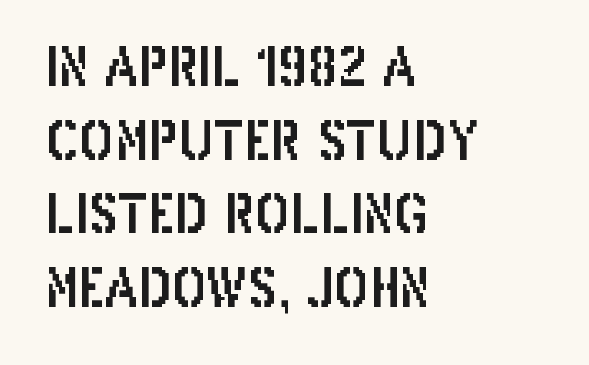
Vertical strokes here are truly vertical. Nobody touched the tracking dial on this one. Anything drawn beneath the words? Only blank space. Looks like regular typesetting: each glyph gets only the width it needs. Each letter's strokes conclude bluntly, with no projecting serifs.
